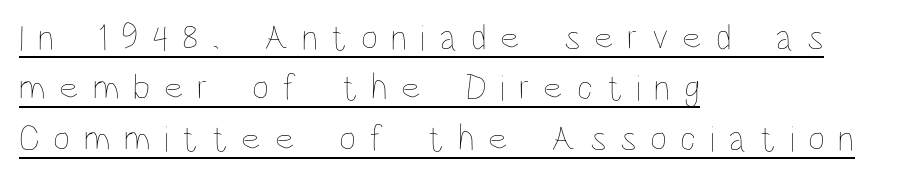
Q: Is the text bold? A: No.
Q: Is the text italic (slanted)? A: No, it is upright.
Q: Is the text underlined? A: Yes.
Q: How is the paragraph aligned? A: Left-aligned.
Q: Is the spacing between letters normal or unusually wide? A: Unusually wide.
Q: Is the spacing between lines tight, normal or loose? A: Normal.
Q: Width (condensed, normal, or wide)? A: Condensed.
Q: Stroke contrast? A: Low.
Q: x-height? A: Large.
Q: Monospaced? A: No.
